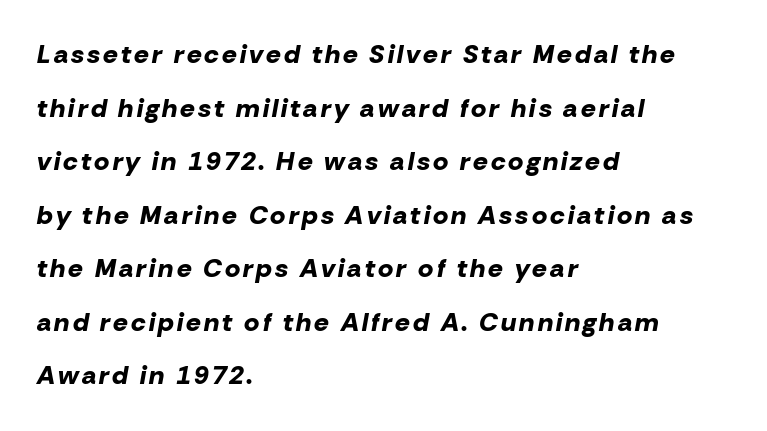
The image shows 26 px bold type, italic (leaning right); set left-aligned, loose line spacing (2.06x), not underlined.
